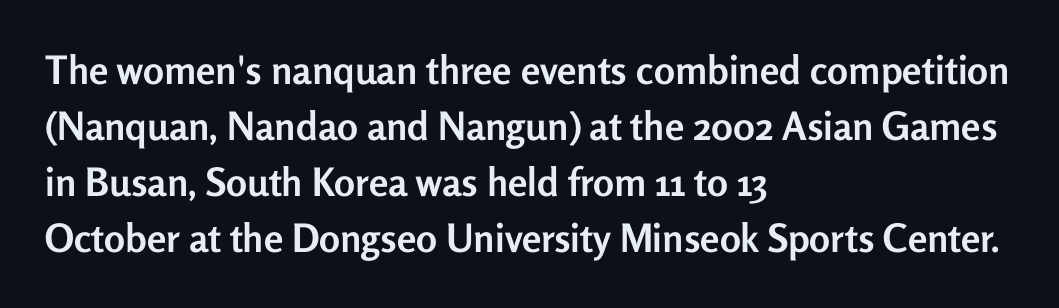
The image shows 39 px semibold sans-serif type, upright; set left-aligned, normal line spacing (1.44x), normal letter spacing, not underlined; low stroke contrast and a medium x-height.
